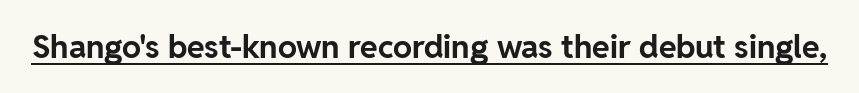
Q: Is the text bold? A: Yes.
Q: Is the text italic (slanted)? A: No, it is upright.
Q: Is the typeface a serif or a sans-serif typeface? A: Sans-serif.
Q: Is the text underlined? A: Yes.
Q: Is the spacing between letters normal or unusually wide? A: Normal.
Q: Width (condensed, normal, or wide)? A: Normal.
Q: Stroke contrast? A: Low.
Q: x-height? A: Medium.
Q: Monospaced? A: No.
